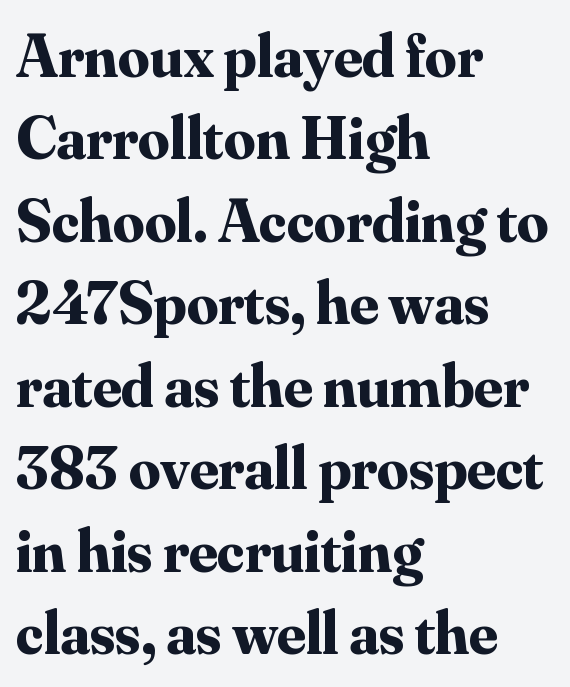
Is the letter spacing exaggerated? No — it looks like the ordinary default. Normally led — the rows are evenly, conventionally spaced. To sum up the face: it has serifs. Compared with a centered layout, this one pins lines to the left instead. The font is running at its bold setting.
